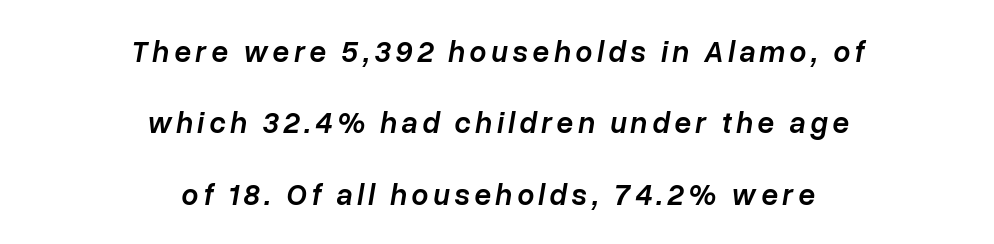
The image shows 30 px semibold type, italic (leaning right); set centered, loose line spacing (2.38x), not underlined; low stroke contrast and a medium x-height.
